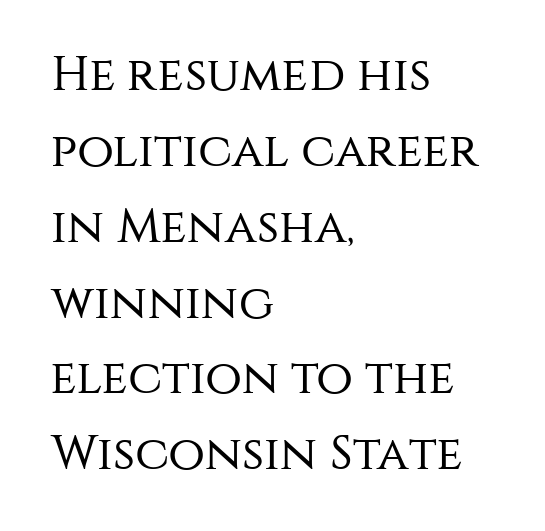
The image shows 48 px regular-weight sans-serif type, upright; set left-aligned, normal line spacing (1.58x), normal letter spacing, not underlined; medium stroke contrast and a large x-height.
